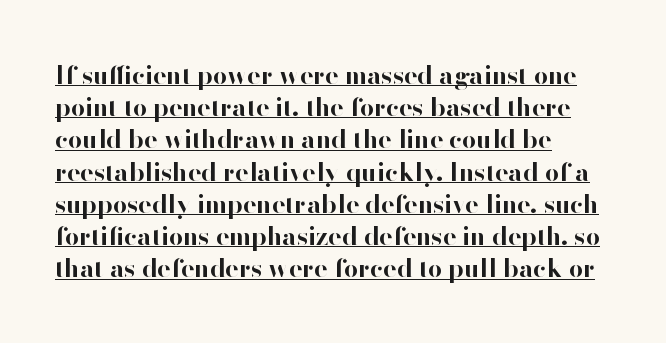
{"italic": "no", "bold": "yes", "underline": "yes", "align": "left", "line_spacing": "normal", "line_spacing_ratio": 1.29, "letter_spacing": "normal", "letter_spacing_em": 0.0, "glyph_px": 25}
